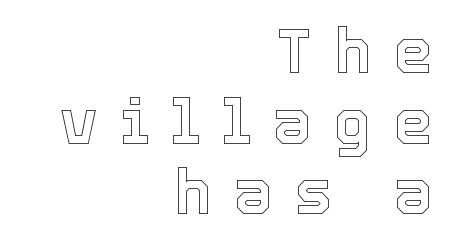
Casual observation: everything's shoved over to the right. How would I describe the line gaps? Narrow and economical. Lines of text with bare space underneath. Each word looks stretched out because of the extra space between its letters. The specimen reads as upright at a glance.
